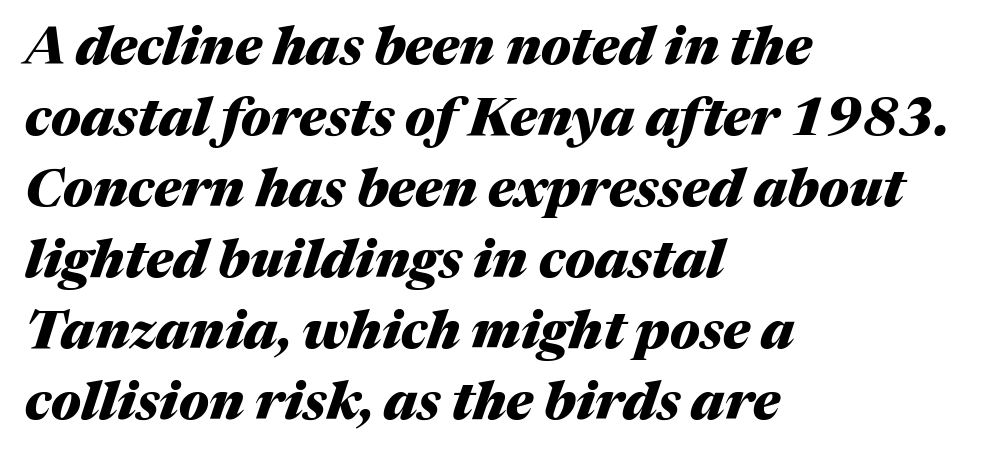
The image shows 53 px heavy type, italic (leaning right); set left-aligned, normal line spacing (1.34x), normal letter spacing, not underlined; medium stroke contrast and a medium x-height.
